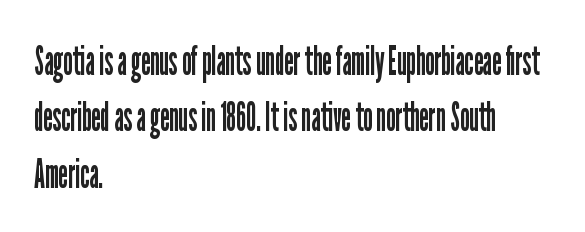
Teacher's note: observe the even left margin — that is flush-left alignment. A typesetter would call this zero additional tracking. The letters look calm and open, with moderate or lighter stems. The passage shown is typed in a proportional face where columns would drift. No italicization has been applied; the sample stays upright. Students, observe: this is what conventionally led text looks like.
